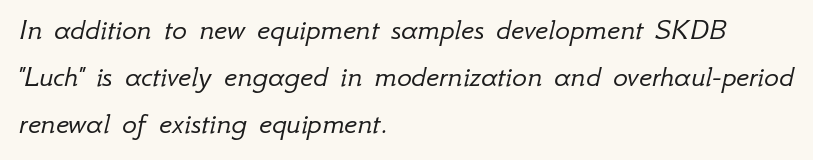
No letter is thick-stroked: the sample isn't bold. The designer left line spacing at the default. Character widths vary here, with narrow letters taking less room than wide ones. This rendering uses left alignment, leaving the right contour irregular. Observe the lean: these are italic letterforms. A typesetter would call this zero additional tracking.
